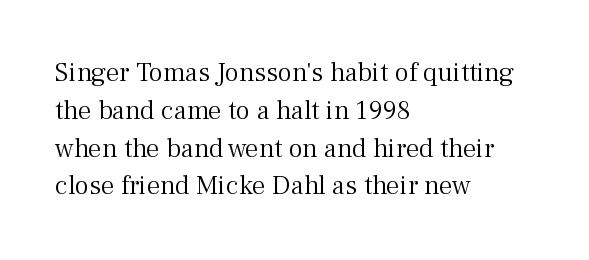
Q: Is the text bold? A: No.
Q: Is the text italic (slanted)? A: No, it is upright.
Q: Is the text underlined? A: No.
Q: How is the paragraph aligned? A: Left-aligned.
Q: Is the spacing between letters normal or unusually wide? A: Normal.
Q: Is the spacing between lines tight, normal or loose? A: Normal.
